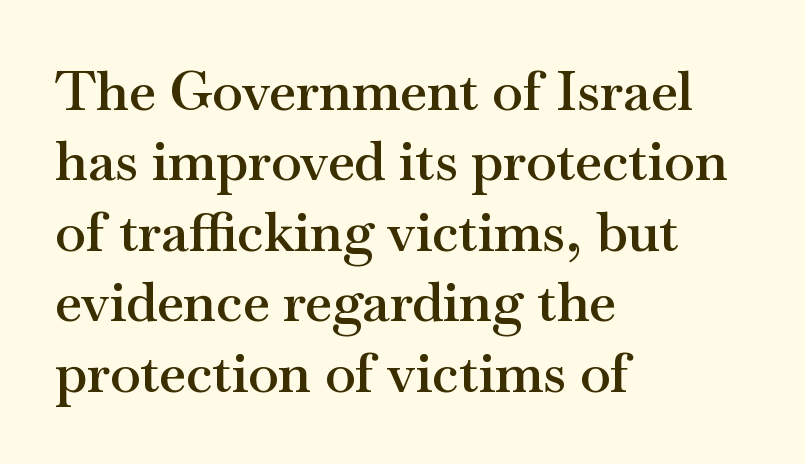
The horizontal fit of the characters is conventional and even. Its strokes are somewhat broadened, the hallmark of semibold type. Line beginnings align vertically; line endings do not. A roman cut, with each character standing at attention.
